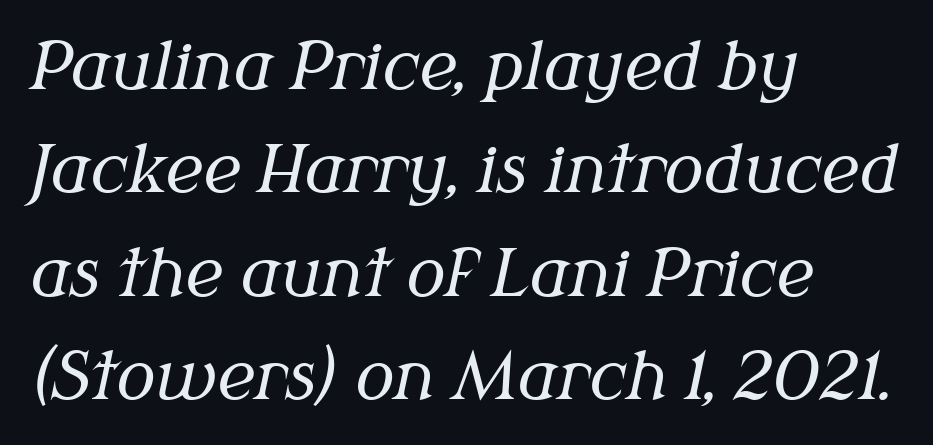
The image shows 65 px regular-weight serif type, italic (leaning right); set left-aligned, normal line spacing (1.59x), normal letter spacing, not underlined; medium stroke contrast and a medium x-height.
